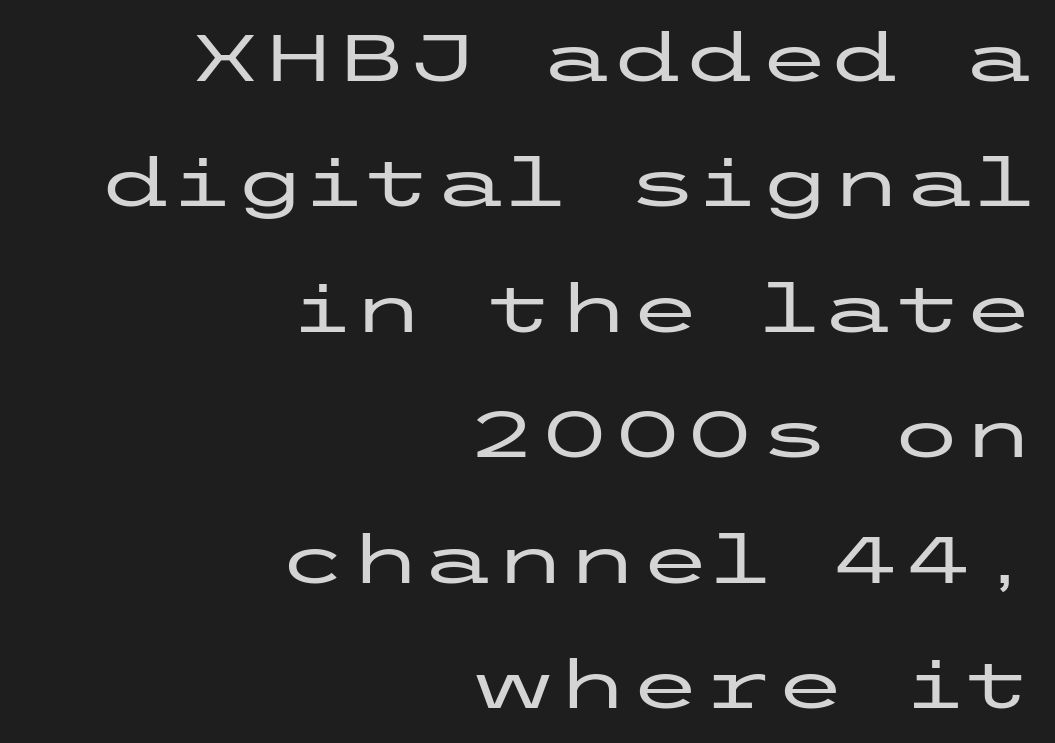
The image shows 66 px wide sans-serif type, upright; set right-aligned, loose line spacing (1.9x), normal letter spacing, not underlined; low stroke contrast and a medium x-height.
